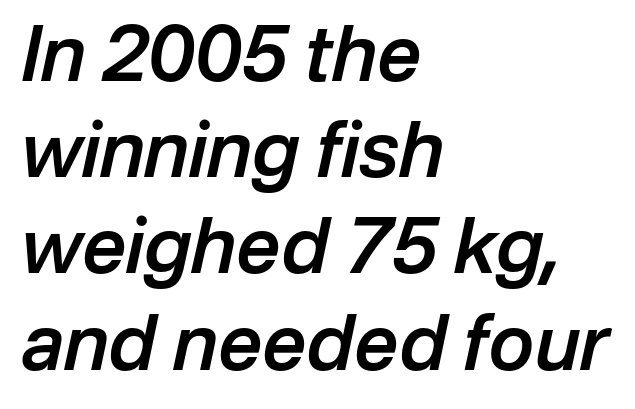
Q: Is the text bold? A: Semi-bold.
Q: Is the text italic (slanted)? A: Yes, it leans right by about 12 degrees.
Q: Is the text underlined? A: No.
Q: How is the paragraph aligned? A: Left-aligned.
Q: Is the spacing between letters normal or unusually wide? A: Normal.
Q: Is the spacing between lines tight, normal or loose? A: Normal.
Q: Width (condensed, normal, or wide)? A: Normal.
Q: Stroke contrast? A: Low.
Q: x-height? A: Medium.
Q: Monospaced? A: No.
